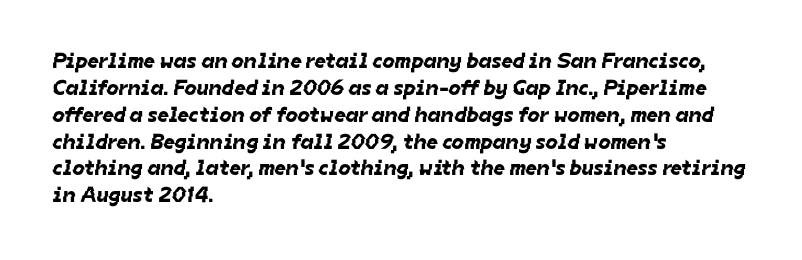
The image shows 22 px text type; set left-aligned, line spacing 1.22x, normal letter spacing, not underlined.
